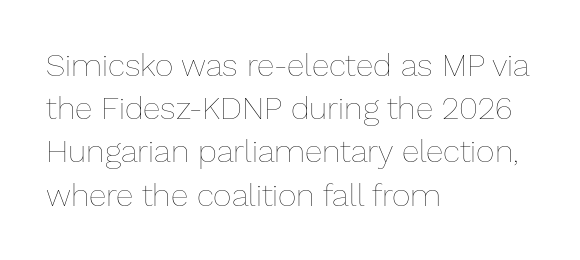
Q: Is the text bold? A: No.
Q: Is the text italic (slanted)? A: No, it is upright.
Q: Is the text underlined? A: No.
Q: How is the paragraph aligned? A: Left-aligned.
Q: Is the spacing between letters normal or unusually wide? A: Normal.
Q: Is the spacing between lines tight, normal or loose? A: Normal.
Q: Width (condensed, normal, or wide)? A: Normal.
Q: Stroke contrast? A: Low.
Q: x-height? A: Medium.
Q: Monospaced? A: No.
